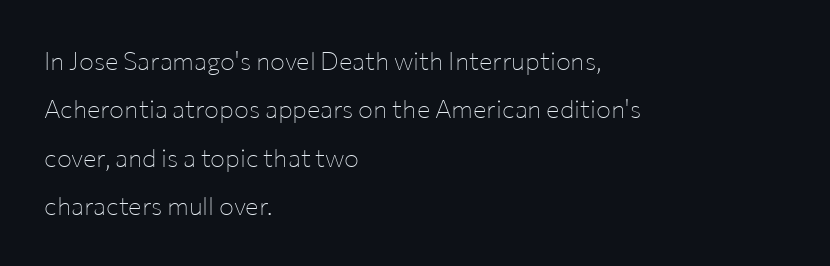
Q: Is the text bold? A: No.
Q: Is the text italic (slanted)? A: No, it is upright.
Q: Is the text underlined? A: No.
Q: How is the paragraph aligned? A: Left-aligned.
Q: Is the spacing between letters normal or unusually wide? A: Normal.
Q: Is the spacing between lines tight, normal or loose? A: Loose.
